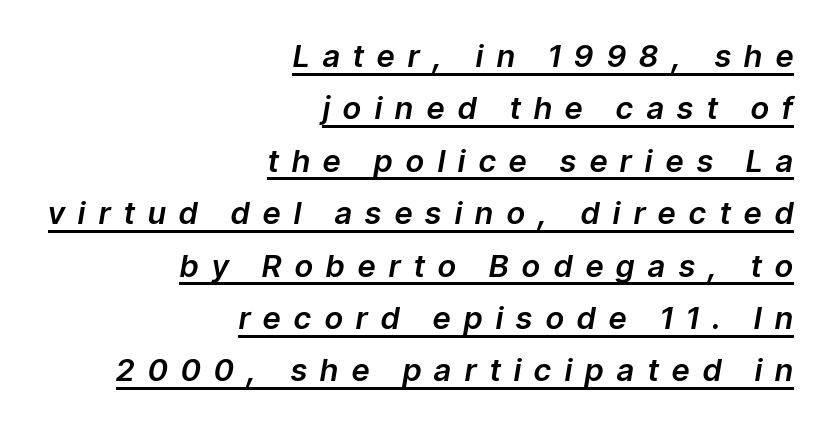
The image shows 31 px text type, italic (leaning right); set right-aligned, normal line spacing (1.69x), unusually wide letter spacing (+0.44 em), underlined; low stroke contrast and a medium x-height.
